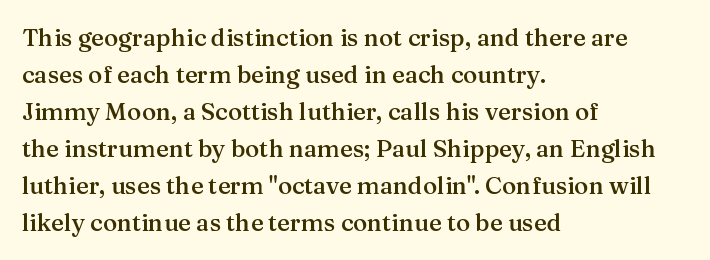
Leading matches the norm, producing a regular column. This is roman type, the default non-slanted kind. Students, note that the glyphs here touch the page at normal intervals. Anything drawn beneath the words? Only blank space.
